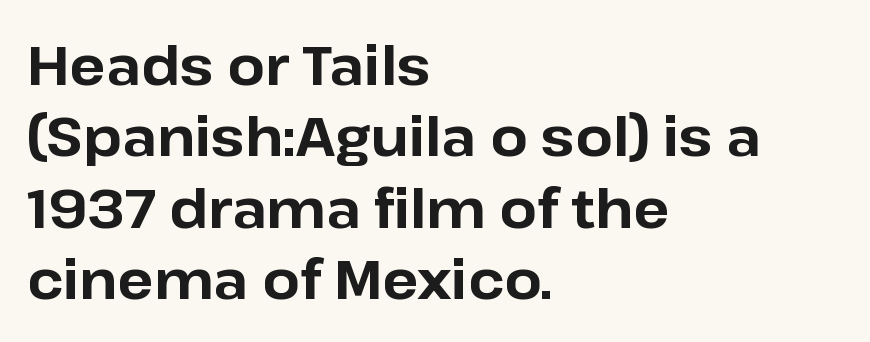
Q: Is the text bold? A: Yes.
Q: Is the text italic (slanted)? A: No, it is upright.
Q: Is the typeface a serif or a sans-serif typeface? A: Sans-serif.
Q: Is the text underlined? A: No.
Q: How is the paragraph aligned? A: Left-aligned.
Q: Is the spacing between letters normal or unusually wide? A: Normal.
Q: Is the spacing between lines tight, normal or loose? A: Normal.
Q: Width (condensed, normal, or wide)? A: Normal.
Q: Stroke contrast? A: Low.
Q: x-height? A: Medium.
Q: Monospaced? A: No.
